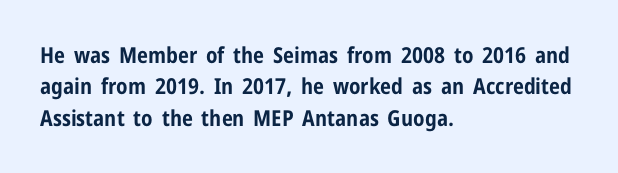
{"italic": "no", "bold": "yes", "underline": "no", "align": "left", "line_spacing": "normal", "line_spacing_ratio": 1.43, "letter_spacing": "normal", "letter_spacing_em": 0.0, "glyph_px": 22}
